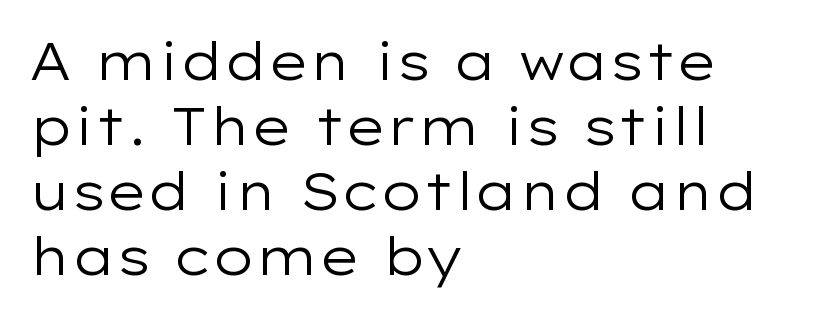
The image shows 52 px regular-weight, wide sans-serif type, upright; set left-aligned, normal line spacing (1.25x), normal letter spacing, not underlined; low stroke contrast and a medium x-height.
